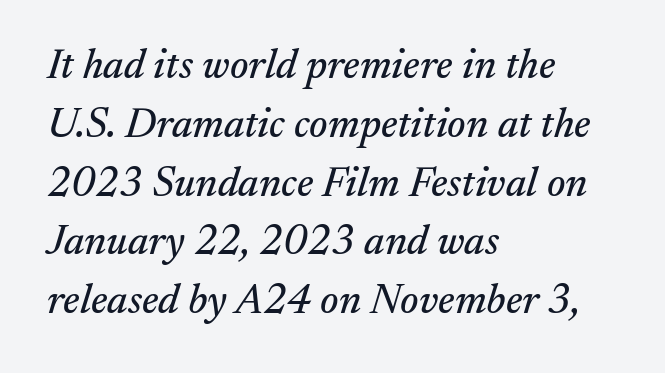
The image shows 42 px serif type, italic (leaning right); set left-aligned, normal line spacing (1.4x), normal letter spacing, not underlined; medium stroke contrast and a small x-height.
